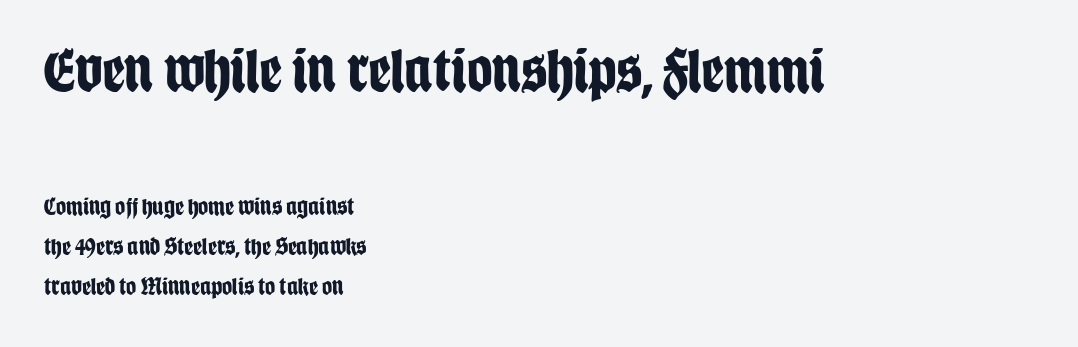
{"serif": "no", "italic": "no", "bold": "yes", "weight": "bold", "width": "condensed", "stroke_contrast": "low", "x_height": "large", "monospaced": "no", "underline": "no", "align": "left", "line_spacing": "normal", "line_spacing_ratio": 1.61, "letter_spacing": "normal", "letter_spacing_em": 0.0, "larger_block": "first", "size_ratio": 2.52, "glyph_px": 63}
